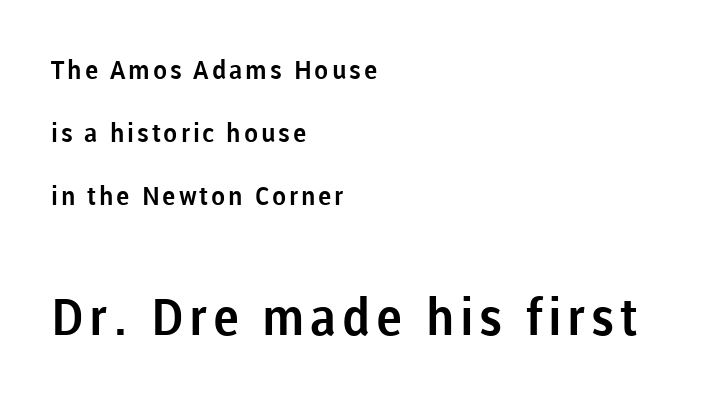
Q: Is the text italic (slanted)? A: No, it is upright.
Q: Is the typeface a serif or a sans-serif typeface? A: Sans-serif.
Q: Is the text underlined? A: No.
Q: How is the paragraph aligned? A: Left-aligned.
Q: Is the spacing between lines tight, normal or loose? A: Loose.
Q: Which block of text is set in a larger size, the first (top) or the second (bottom)? A: The second (bottom) one.
Q: Width (condensed, normal, or wide)? A: Normal.
Q: Stroke contrast? A: Low.
Q: x-height? A: Medium.
Q: Monospaced? A: No.
